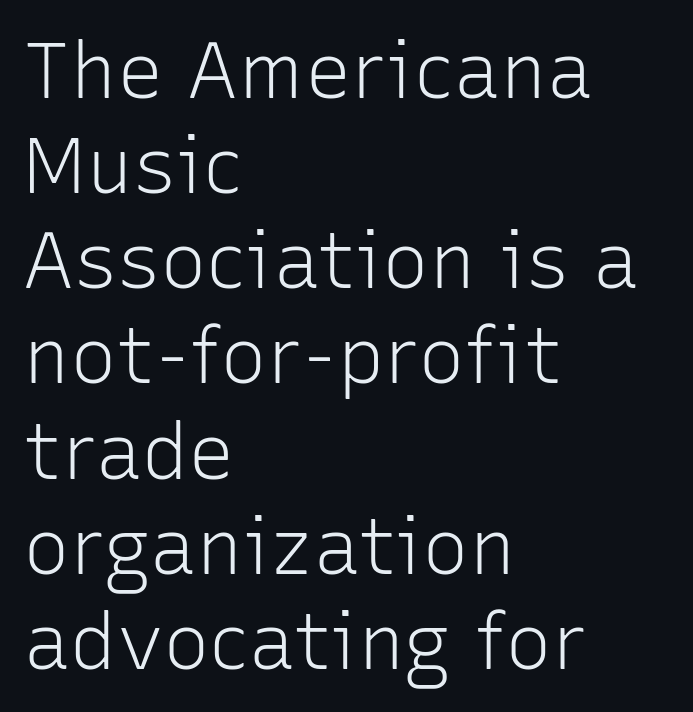
{"serif": "no", "italic": "no", "bold": "no", "weight": "light", "width": "normal", "stroke_contrast": "low", "x_height": "medium", "monospaced": "no", "underline": "no", "align": "left", "line_spacing_ratio": 1.22, "letter_spacing": "normal", "letter_spacing_em": 0.0, "glyph_px": 78}
